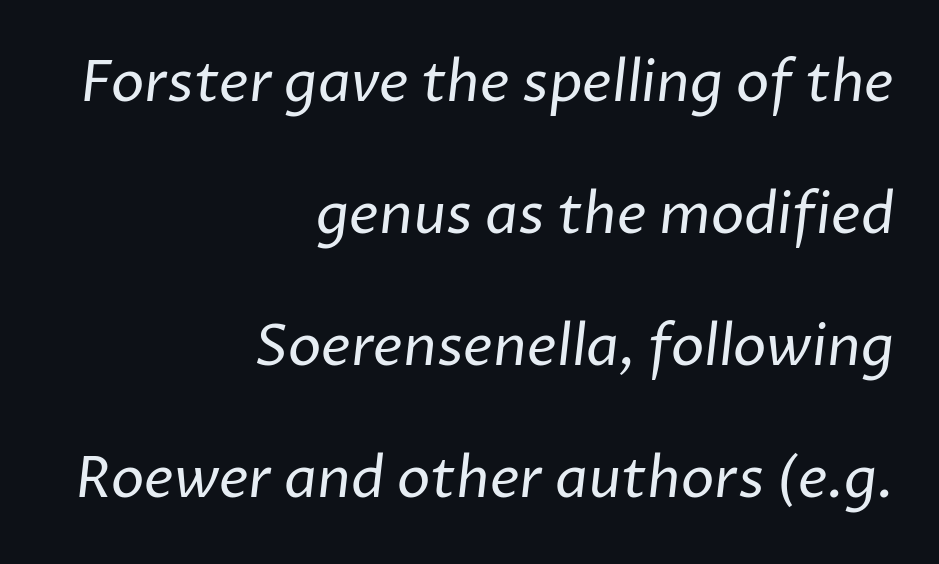
Q: Is the text bold? A: No.
Q: Is the typeface a serif or a sans-serif typeface? A: Sans-serif.
Q: Is the text underlined? A: No.
Q: How is the paragraph aligned? A: Right-aligned.
Q: Is the spacing between letters normal or unusually wide? A: Normal.
Q: Is the spacing between lines tight, normal or loose? A: Loose.
Q: Width (condensed, normal, or wide)? A: Normal.
Q: Stroke contrast? A: Low.
Q: x-height? A: Medium.
Q: Monospaced? A: No.
